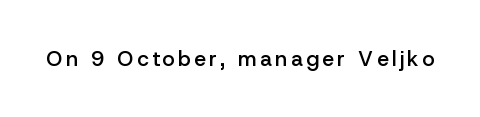
Q: Is the text bold? A: Semi-bold.
Q: Is the text italic (slanted)? A: No, it is upright.
Q: Is the text underlined? A: No.
